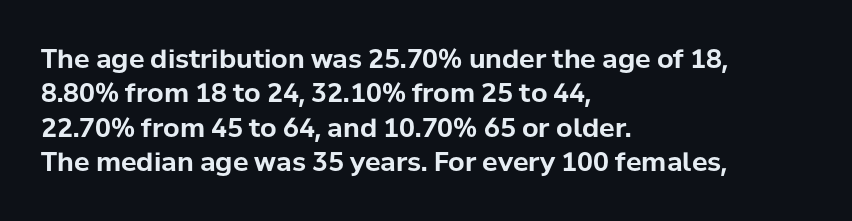
Words appear dense and cohesive because spacing is normal. Typeset ragged right — the left edge is the straight one. This sample keeps an unexceptional amount of space between lines. A clean baseline with only descenders dipping below it. Notice how thick the strokes are: this is what a full bold looks like. This is the regular roman posture of the typeface.
